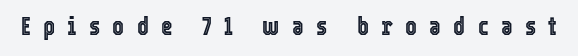
The image shows 25 px text type, upright; set unusually wide letter spacing (+0.49 em), not underlined.
